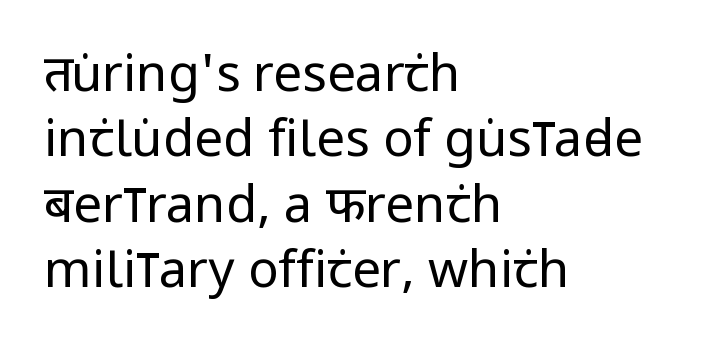
The image shows 51 px regular-weight, condensed sans-serif type, upright; set left-aligned, normal line spacing (1.28x), normal letter spacing, not underlined; low stroke contrast and a large x-height.
